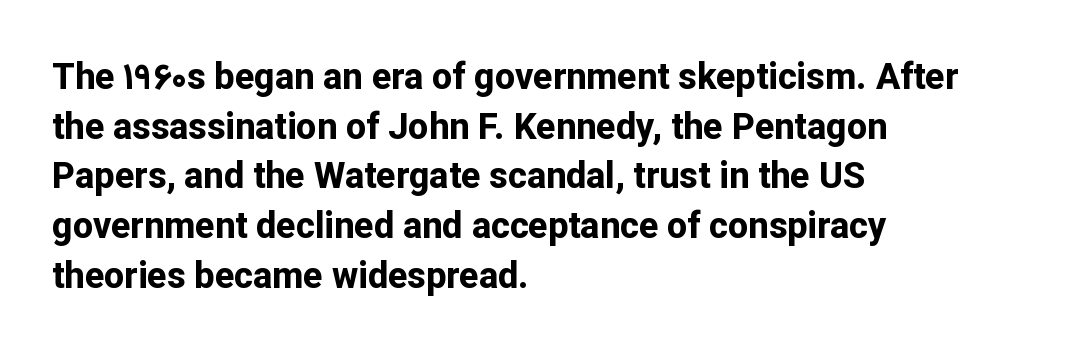
The image shows 36 px bold sans-serif type, upright; set left-aligned, normal line spacing (1.38x), normal letter spacing, not underlined; low stroke contrast and a medium x-height.
